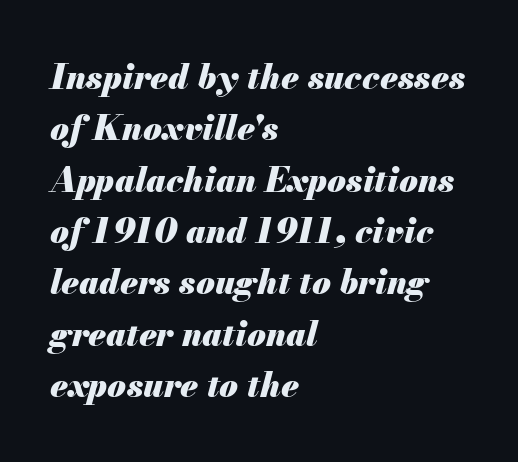
I'd describe the lettering as bold — thick and assertive. Quick note: italic. In CSS terms this would be text-align: left. No extra tracking has been applied to these lines. In terms of leading, this rendering sits right in the middle.
